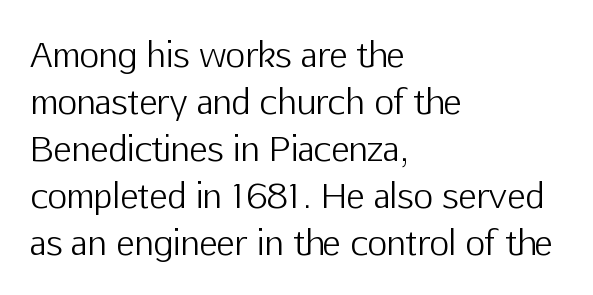
The image shows 34 px light sans-serif type, upright; set left-aligned, normal line spacing (1.38x), normal letter spacing, not underlined; low stroke contrast and a medium x-height.
